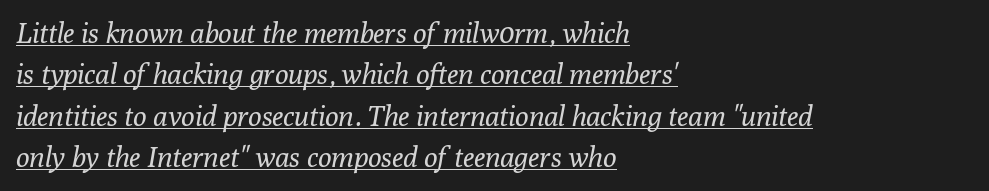
{"serif": "yes", "italic": "yes", "lean": "right", "slant_degrees": 10, "bold": "no", "weight": "regular", "width": "normal", "stroke_contrast": "low", "x_height": "medium", "monospaced": "no", "underline": "yes", "align": "left", "line_spacing": "normal", "line_spacing_ratio": 1.48, "letter_spacing": "normal", "letter_spacing_em": 0.0, "glyph_px": 28}
